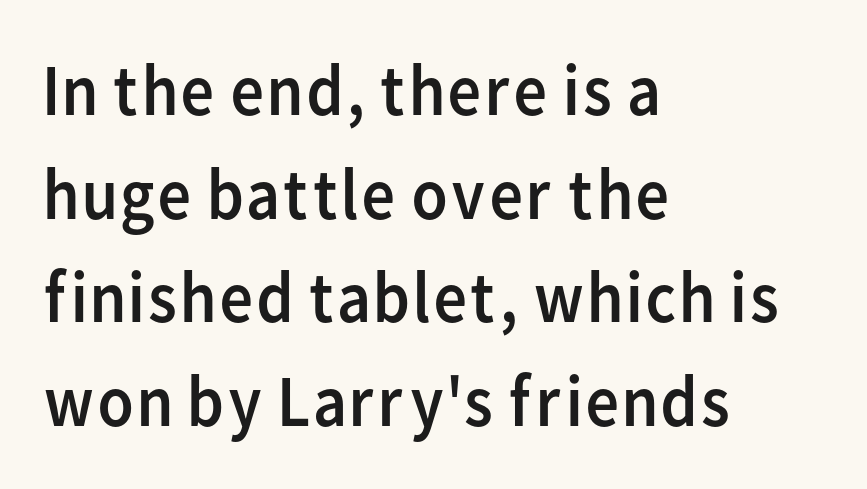
Italic? Not at all — the glyphs are vertical. The rendering anchors every line to the left-hand side. Letter spacing: default. Whoever set this chose a conventional vertical rhythm.
